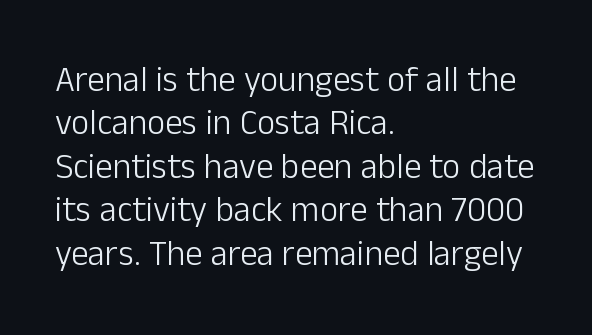
The image shows 35 px light sans-serif type, upright; set left-aligned, line spacing 1.24x, normal letter spacing, not underlined; low stroke contrast and a medium x-height.
